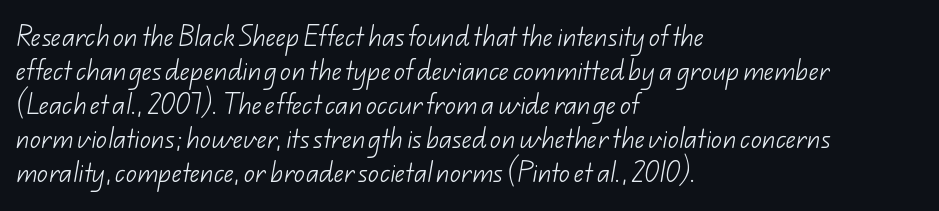
The image shows 22 px text type; set left-aligned, normal line spacing (1.54x), normal letter spacing, not underlined.
